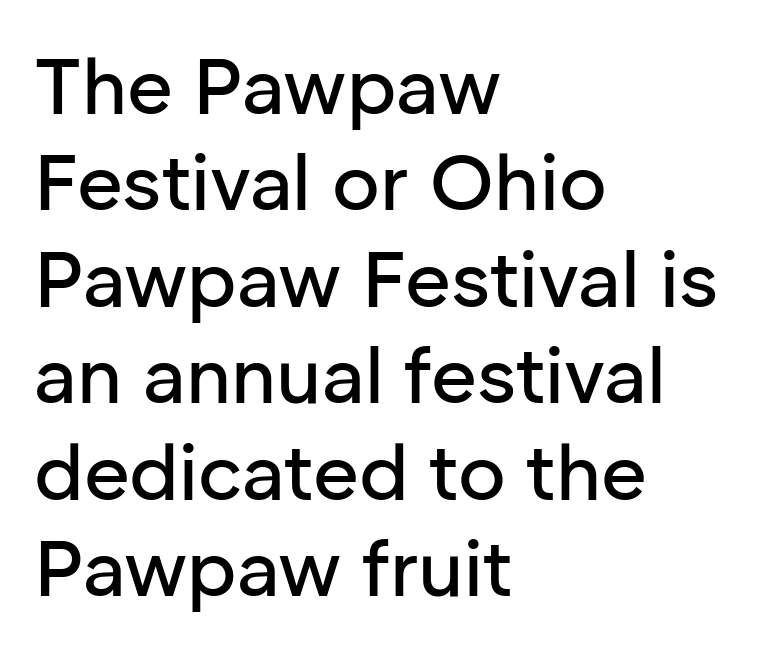
The image shows 79 px sans-serif type, upright; set left-aligned, line spacing 1.22x, normal letter spacing, not underlined; low stroke contrast and a medium x-height.
